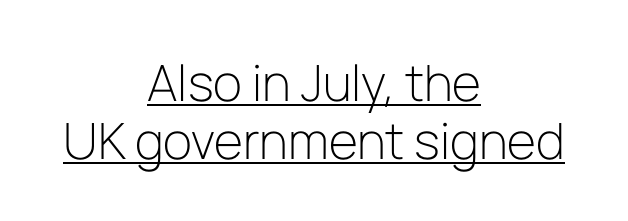
Is the stroke heavy? The answer is a plain regular-or-lighter. Rendered with straight, roman letterforms. These lines keep a tight, regular rhythm from letter to letter. This rendering employs a face without finishing strokes, i.e., a sans-serif. Emphasis is given by a line drawn under the lettering.
